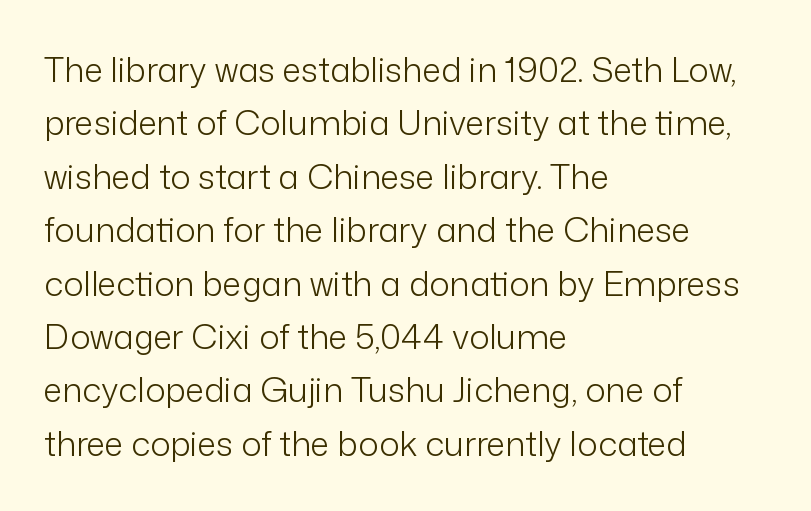
Q: Is the text bold? A: No.
Q: Is the text italic (slanted)? A: No, it is upright.
Q: Is the typeface a serif or a sans-serif typeface? A: Sans-serif.
Q: Is the text underlined? A: No.
Q: How is the paragraph aligned? A: Left-aligned.
Q: Is the spacing between letters normal or unusually wide? A: Normal.
Q: Is the spacing between lines tight, normal or loose? A: Normal.
Q: Width (condensed, normal, or wide)? A: Normal.
Q: Stroke contrast? A: Low.
Q: x-height? A: Medium.
Q: Monospaced? A: No.
